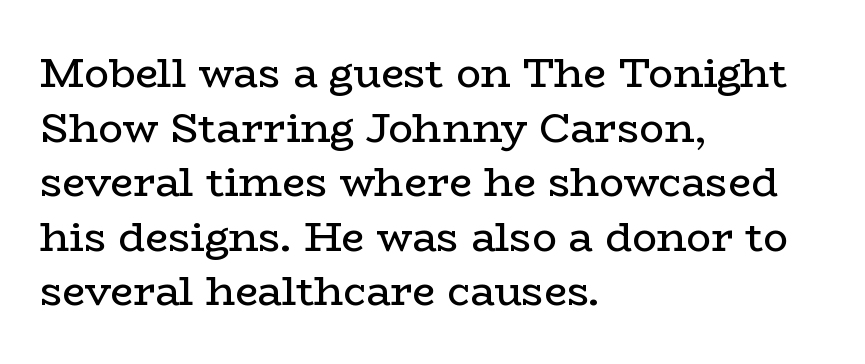
The face used here is rendered with its standard letterfit. Bold? No — there's no thickening of the strokes. Each letter keeps its own natural width here, so spacing adapts to shape. Examine the stroke ends and you'll spot serifs. Leftover space on each line is placed entirely after the last word. These lines were composed using upright roman letters.
